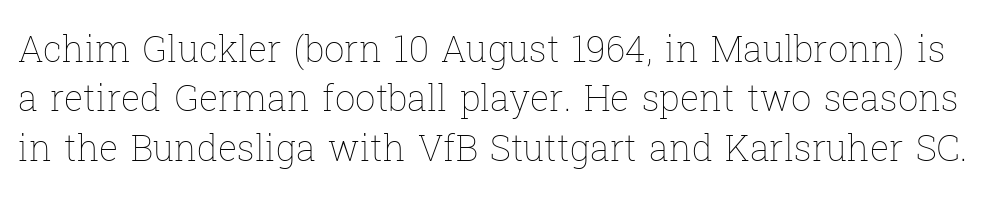
{"italic": "no", "bold": "no", "weight": "thin", "width": "normal", "stroke_contrast": "low", "x_height": "medium", "monospaced": "no", "underline": "no", "line_spacing": "normal", "line_spacing_ratio": 1.37, "letter_spacing": "normal", "letter_spacing_em": 0.0, "glyph_px": 36}
